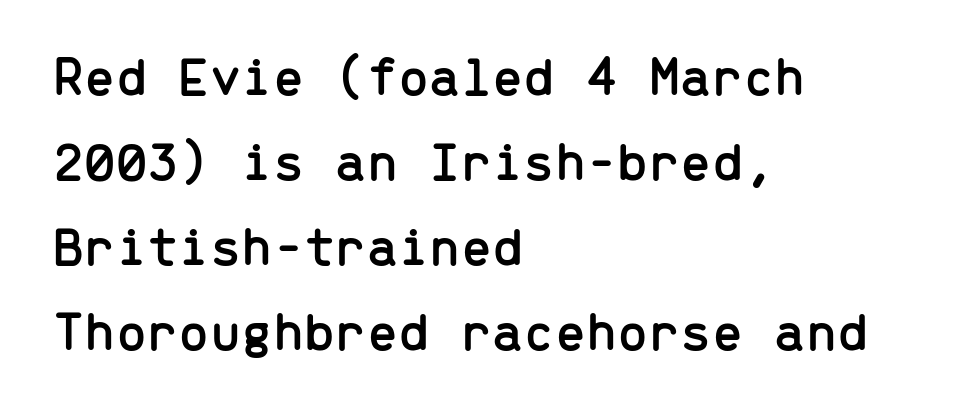
Regular leading. Nobody drew a line under any word here. Is the letter spacing exaggerated? No — it looks like the ordinary default. The rendering uses typewriter-style spacing with identical character cells.
